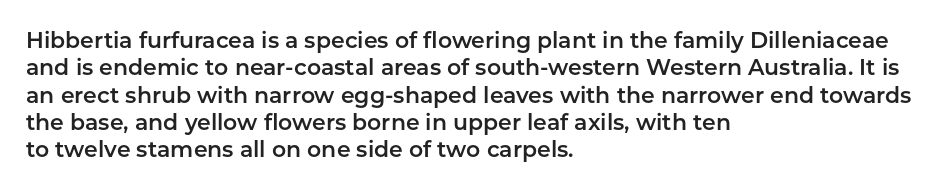
Q: Is the text italic (slanted)? A: No, it is upright.
Q: Is the text underlined? A: No.
Q: How is the paragraph aligned? A: Left-aligned.
Q: Is the spacing between letters normal or unusually wide? A: Normal.
